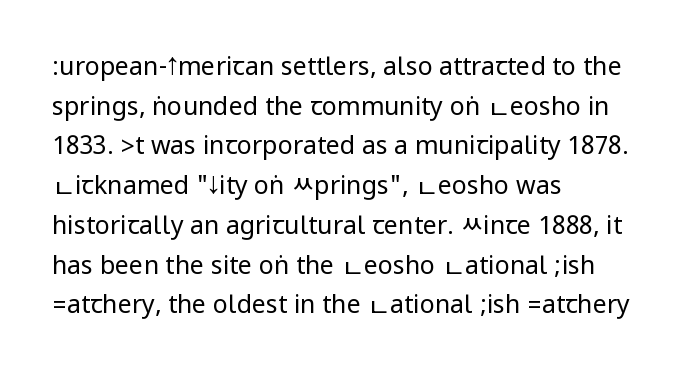
The image shows 25 px text type, upright; set left-aligned, normal line spacing (1.59x), normal letter spacing, not underlined.
